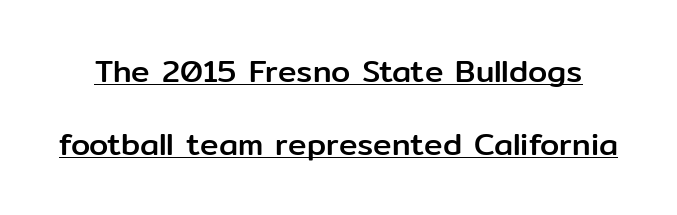
There is no visible air inserted between adjacent glyphs. The specimen includes a rule beneath the text block's lines. Students, observe: this is what heavily led, spacious text looks like. Character widths vary here, with narrow letters taking less room than wide ones. You can tell it's not italic because the verticals are truly vertical.
